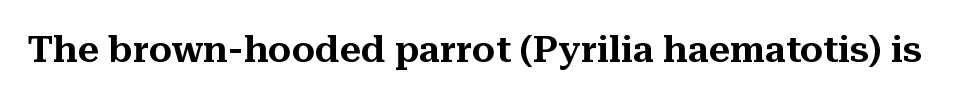
The image shows 37 px serif type, upright; set normal letter spacing, not underlined; medium stroke contrast and a medium x-height.
